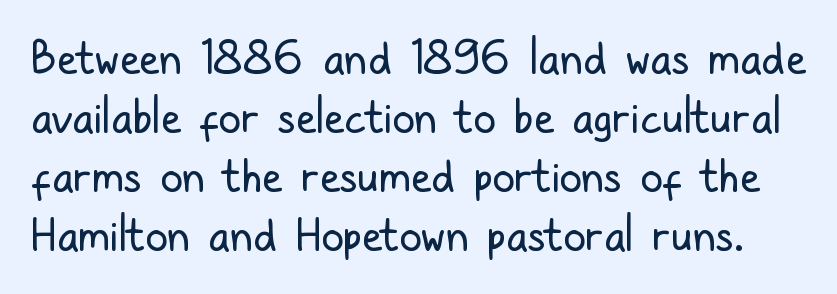
The image shows 45 px regular-weight, condensed sans-serif type, upright; set normal line spacing (1.31x), normal letter spacing, not underlined; low stroke contrast and a medium x-height.
